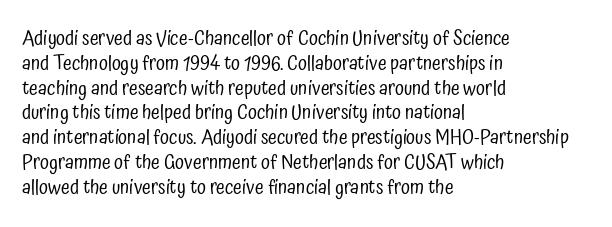
{"italic": "no", "bold": "no", "underline": "no", "align": "left", "line_spacing_ratio": 1.24, "letter_spacing": "normal", "letter_spacing_em": 0.0, "glyph_px": 20}
